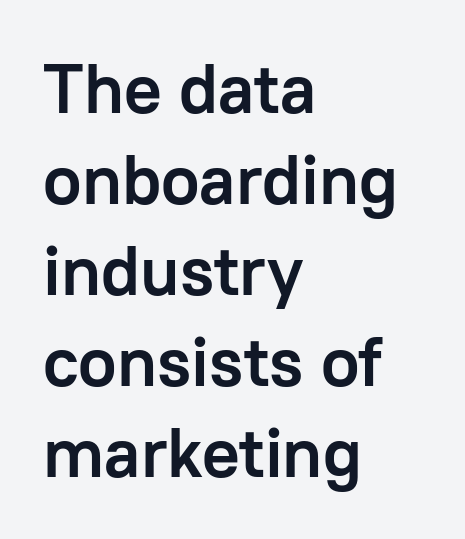
Q: Is the text bold? A: Yes.
Q: Is the text italic (slanted)? A: No, it is upright.
Q: Is the typeface a serif or a sans-serif typeface? A: Sans-serif.
Q: Is the text underlined? A: No.
Q: How is the paragraph aligned? A: Left-aligned.
Q: Is the spacing between letters normal or unusually wide? A: Normal.
Q: Is the spacing between lines tight, normal or loose? A: Normal.
Q: Width (condensed, normal, or wide)? A: Normal.
Q: Stroke contrast? A: Low.
Q: x-height? A: Medium.
Q: Monospaced? A: No.
